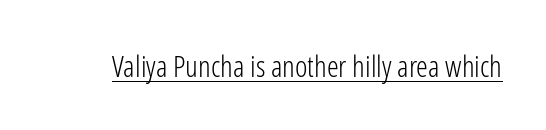
When letters stand straight like this, we call the style roman or upright. Students, observe the line beneath the letters — that is underlining. These lines are rendered in a variable-pitch font. The designer went with a sans here, leaving each stem footless. The cut favours lightness, reaching ordinary text weight at its darkest.
